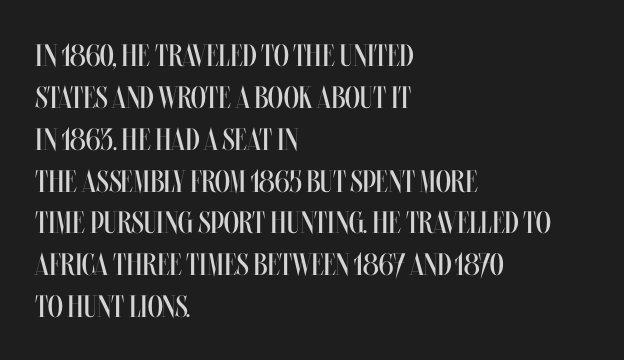
The image shows 31 px regular-weight, condensed type, upright; set left-aligned, normal line spacing (1.35x), normal letter spacing, not underlined; medium stroke contrast and a large x-height.
